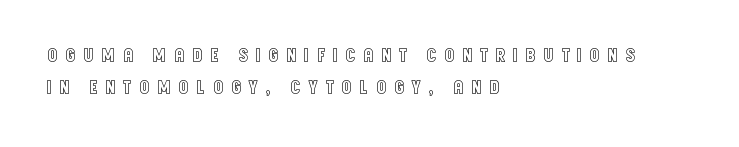
Letters rest on an invisible, unmarked baseline. Notice how descenders clear the ascenders below comfortably — that's standard leading. Notice how the passage keeps a crisp vertical edge on the left only. Observe the wide spacing: letters keep a clear distance from each other.
